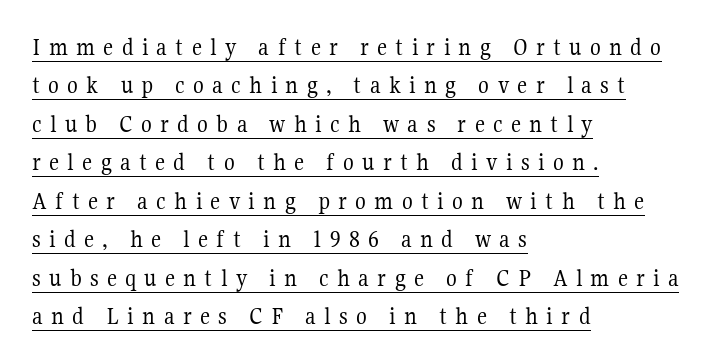
Q: Is the text bold? A: No.
Q: Is the text italic (slanted)? A: No, it is upright.
Q: Is the text underlined? A: Yes.
Q: How is the paragraph aligned? A: Left-aligned.
Q: Is the spacing between letters normal or unusually wide? A: Unusually wide.
Q: Is the spacing between lines tight, normal or loose? A: Normal.
